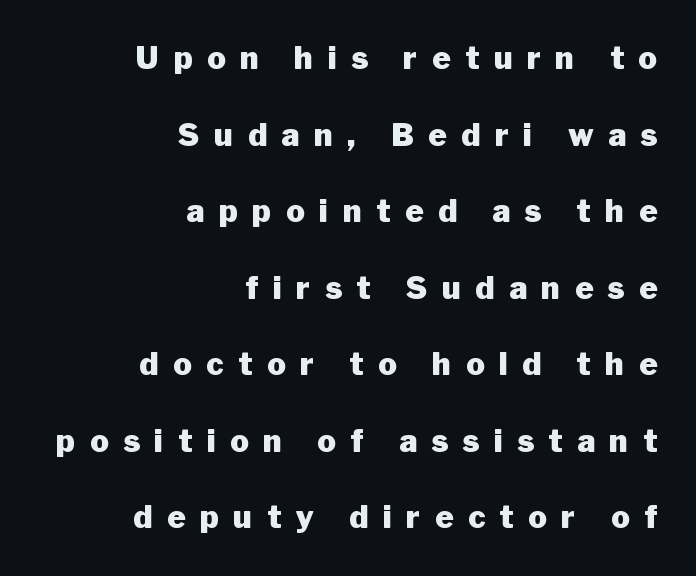
{"serif": "no", "italic": "no", "bold": "yes", "weight": "heavy", "width": "normal", "stroke_contrast": "low", "x_height": "medium", "monospaced": "no", "underline": "no", "align": "right", "line_spacing": "loose", "line_spacing_ratio": 2.47, "letter_spacing": "wide", "letter_spacing_em": 0.47, "glyph_px": 31}
